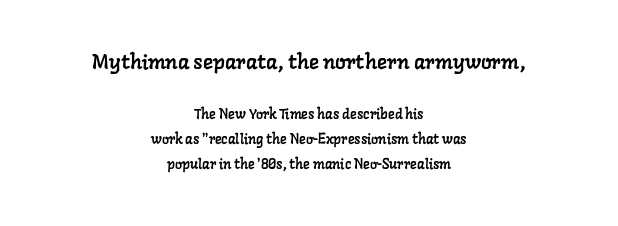
{"underline": "no", "align": "center", "line_spacing_ratio": 1.81, "letter_spacing": "normal", "letter_spacing_em": 0.0, "larger_block": "first", "size_ratio": 1.5, "glyph_px": 21}
